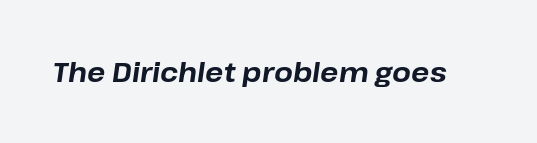
{"italic": "yes", "lean": "right", "slant_degrees": 8, "bold": "yes", "underline": "no", "letter_spacing": "normal", "letter_spacing_em": 0.0, "glyph_px": 27}
